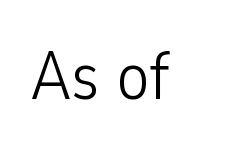
The image shows 68 px light, condensed sans-serif type, upright; set normal letter spacing, not underlined; low stroke contrast and a medium x-height.
